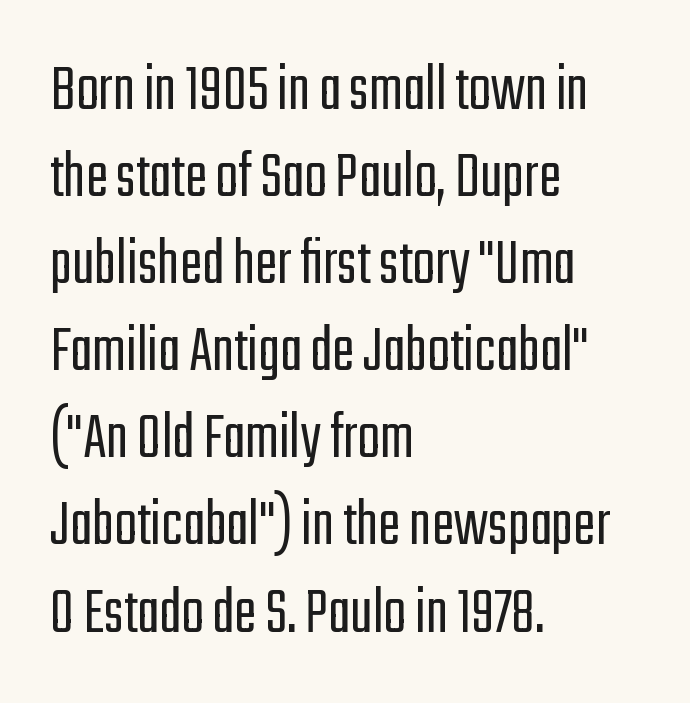
The ragged edge is on the right, which tells us the setting is flush left. Decoration check: the copy has no underline. Each word holds together tightly as a unit, with standard inter-letter gaps. If you measured baseline to baseline, you'd find a middling distance.
